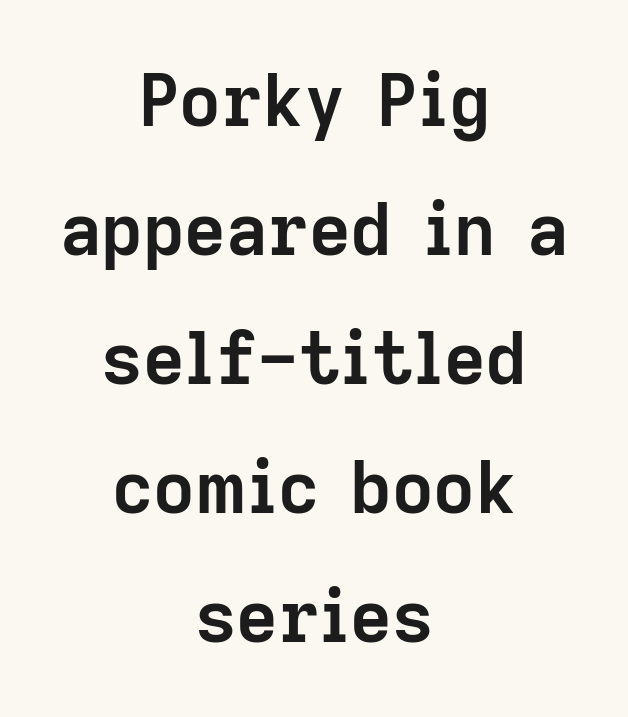
Each letter keeps its own natural width here, so spacing adapts to shape. In terms of letterspacing, this is plain default setting. The foot of each line stays bare and open. Tall strokes in this sample are plumb rather than angled.
